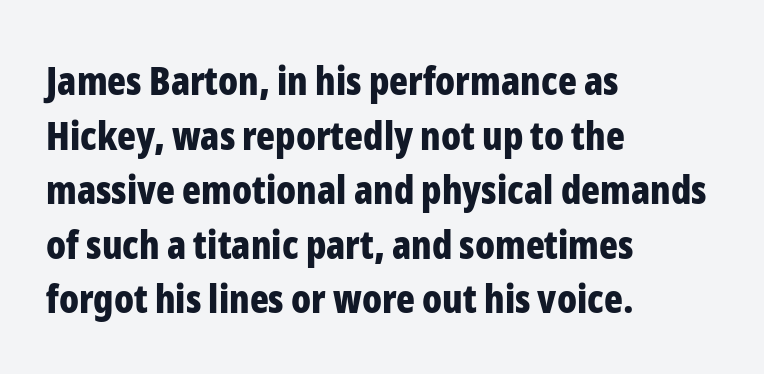
Q: Is the text bold? A: Yes.
Q: Is the text italic (slanted)? A: No, it is upright.
Q: Is the typeface a serif or a sans-serif typeface? A: Sans-serif.
Q: Is the text underlined? A: No.
Q: How is the paragraph aligned? A: Left-aligned.
Q: Is the spacing between letters normal or unusually wide? A: Normal.
Q: Is the spacing between lines tight, normal or loose? A: Normal.
Q: Width (condensed, normal, or wide)? A: Condensed.
Q: Stroke contrast? A: Low.
Q: x-height? A: Medium.
Q: Monospaced? A: No.
